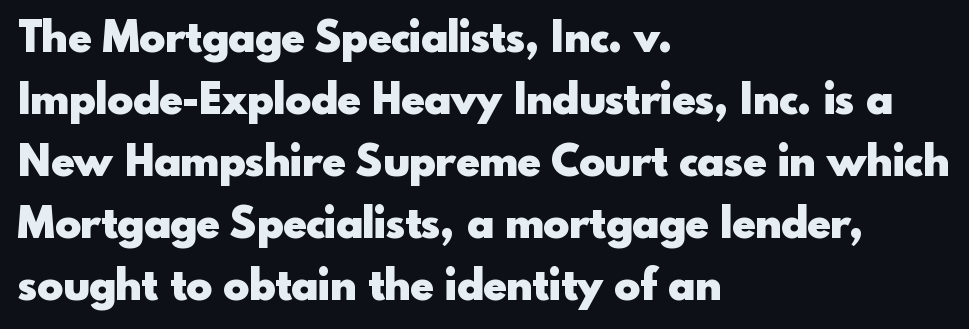
One glance says typical: line gaps are just what's usual. The face used here is proportionally spaced, like ordinary book or web type. Typographically, this falls in the sans-serif category. The strip under each line holds only bare page.
